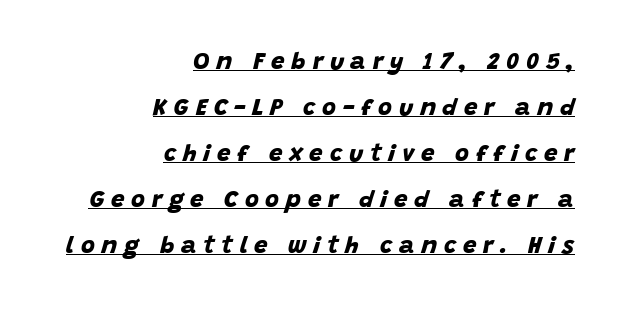
{"bold": "yes", "underline": "yes", "align": "right", "line_spacing": "loose", "line_spacing_ratio": 1.92, "letter_spacing": "wide", "letter_spacing_em": 0.28, "glyph_px": 24}
